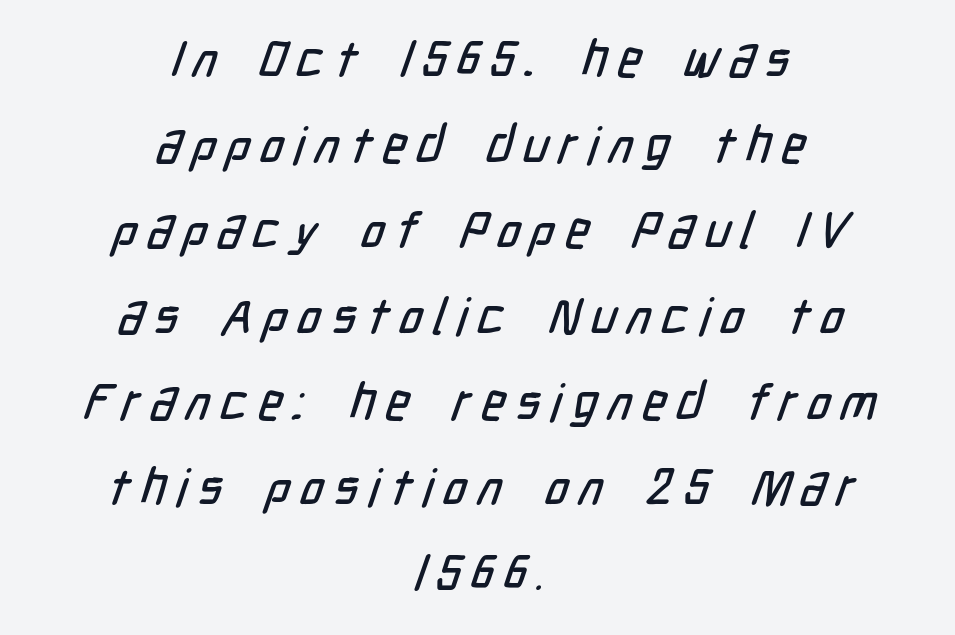
{"serif": "no", "width": "condensed", "stroke_contrast": "low", "x_height": "medium", "monospaced": "no", "underline": "no", "align": "center", "line_spacing": "normal", "line_spacing_ratio": 1.68, "letter_spacing": "wide", "letter_spacing_em": 0.2, "glyph_px": 51}
